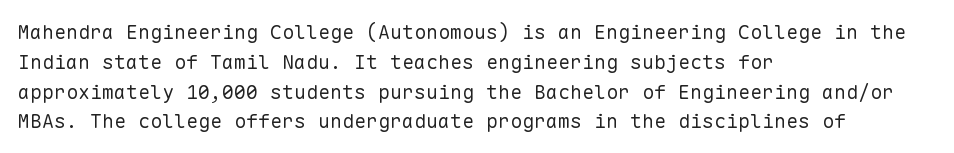
{"italic": "no", "bold": "no", "underline": "no", "align": "left", "line_spacing": "normal", "line_spacing_ratio": 1.49, "letter_spacing": "normal", "letter_spacing_em": 0.0, "glyph_px": 20}
